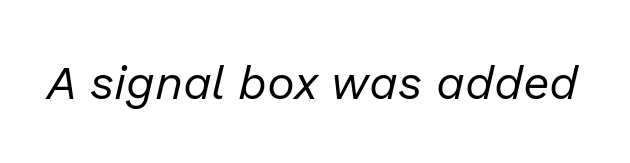
The image shows 47 px regular-weight type, italic (leaning right); set normal letter spacing, not underlined; low stroke contrast and a medium x-height.
